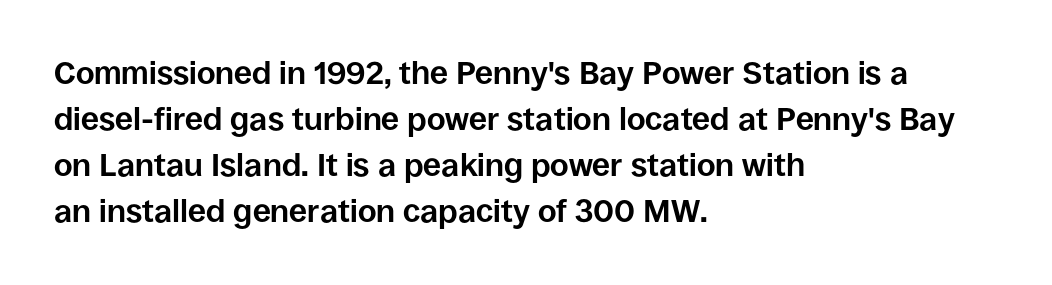
Nothing unusual about the tracking: characters are spaced as the font intends. The baseline area is clear. Posture: vertical. The vertical gap from one line to the next is medium. Looks like regular typesetting: each glyph gets only the width it needs. These lines stack with their left ends in a neat column.
